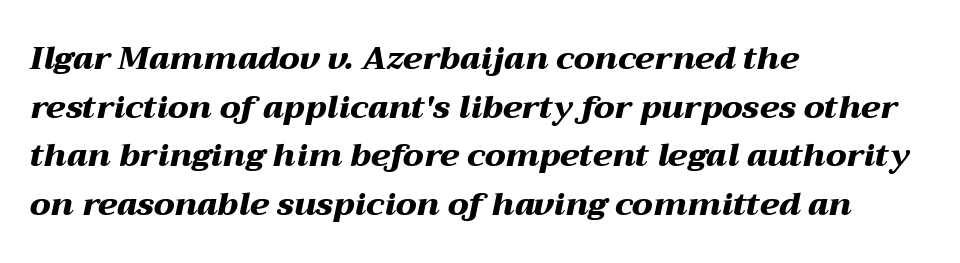
Q: Is the text bold? A: Yes.
Q: Is the text italic (slanted)? A: Yes, it leans right by about 12 degrees.
Q: Is the text underlined? A: No.
Q: How is the paragraph aligned? A: Left-aligned.
Q: Is the spacing between letters normal or unusually wide? A: Normal.
Q: Is the spacing between lines tight, normal or loose? A: Normal.
Q: Width (condensed, normal, or wide)? A: Wide.
Q: Stroke contrast? A: Medium.
Q: x-height? A: Medium.
Q: Monospaced? A: No.
